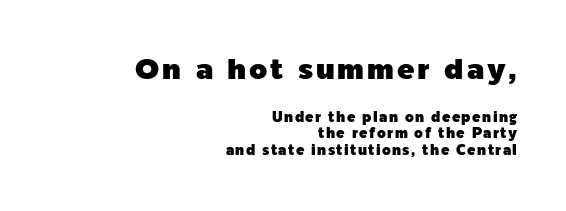
The rendering uses natural spacing where letterforms have individual widths. The characters display no serif detailing; their extremities are plain. The upper block of text is set noticeably larger than the block beneath it. Which margin do the lines hug? The right one — the left edge is uneven. The axis of the letterforms is exactly vertical. A clean baseline with only descenders dipping below it.
